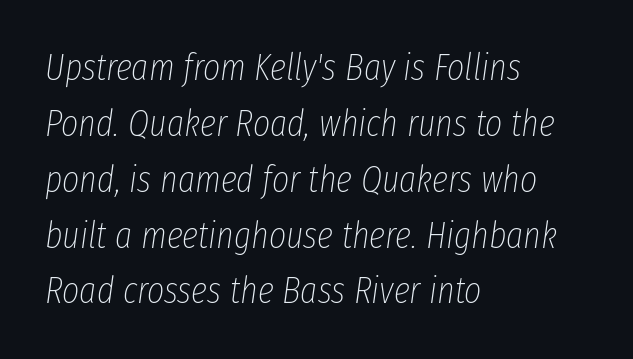
Q: Is the text bold? A: No.
Q: Is the text italic (slanted)? A: Yes, it leans right by about 8 degrees.
Q: Is the text underlined? A: No.
Q: How is the paragraph aligned? A: Left-aligned.
Q: Is the spacing between letters normal or unusually wide? A: Normal.
Q: Is the spacing between lines tight, normal or loose? A: Normal.
Q: Width (condensed, normal, or wide)? A: Condensed.
Q: Stroke contrast? A: Low.
Q: x-height? A: Medium.
Q: Monospaced? A: No.
